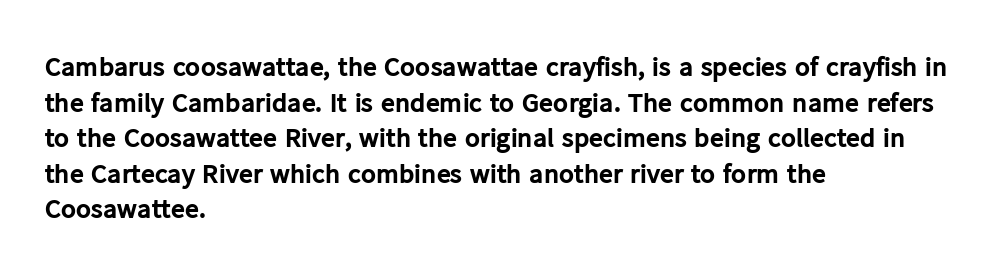
{"serif": "no", "italic": "no", "bold": "yes", "weight": "bold", "width": "normal", "stroke_contrast": "low", "x_height": "medium", "monospaced": "no", "underline": "no", "align": "left", "line_spacing": "normal", "line_spacing_ratio": 1.27, "letter_spacing": "normal", "letter_spacing_em": 0.0, "glyph_px": 28}
